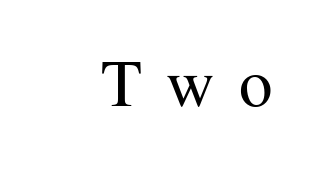
{"serif": "yes", "italic": "no", "bold": "no", "weight": "regular", "width": "normal", "stroke_contrast": "medium", "x_height": "medium", "monospaced": "no", "underline": "no", "letter_spacing": "wide", "letter_spacing_em": 0.36, "glyph_px": 67}
